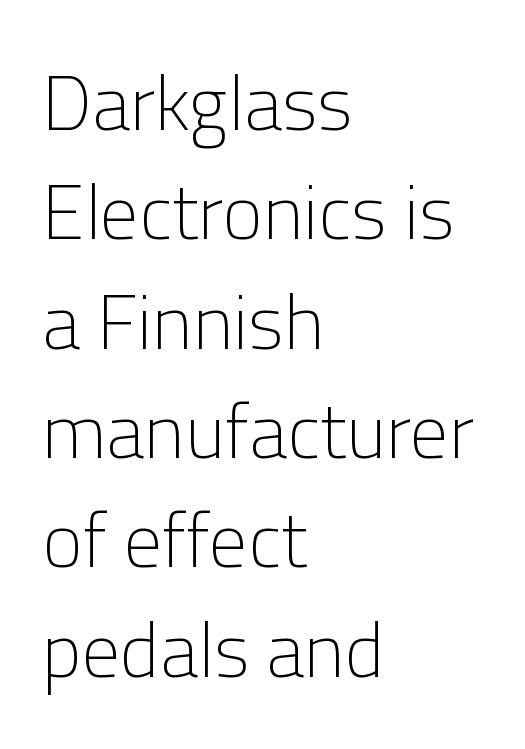
How would I describe the line gaps? Plain and ordinary. The type is set solid horizontally, with unmodified tracking. These lines are rendered in a variable-pitch font. The type sits square on the baseline with zero lean.
